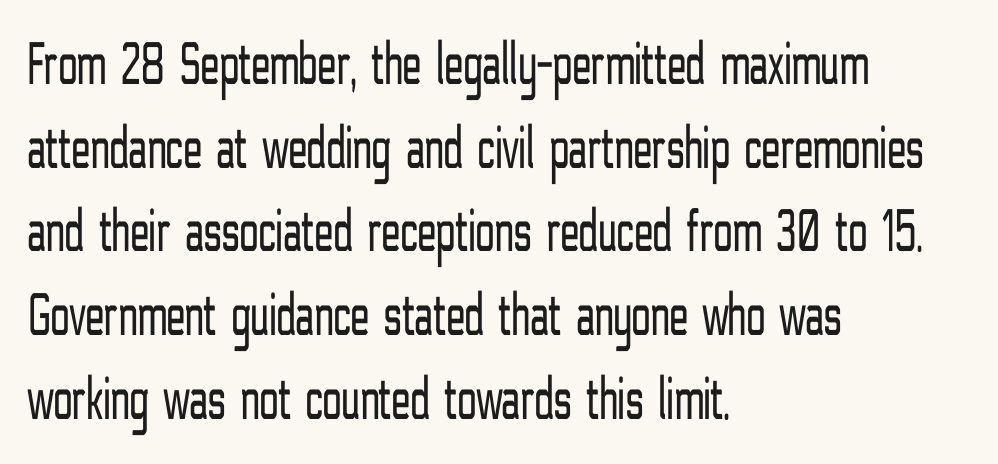
Q: Is the text bold? A: No.
Q: Is the text italic (slanted)? A: No, it is upright.
Q: Is the typeface a serif or a sans-serif typeface? A: Sans-serif.
Q: Is the text underlined? A: No.
Q: How is the paragraph aligned? A: Left-aligned.
Q: Is the spacing between letters normal or unusually wide? A: Normal.
Q: Is the spacing between lines tight, normal or loose? A: Normal.
Q: Width (condensed, normal, or wide)? A: Condensed.
Q: Stroke contrast? A: Low.
Q: x-height? A: Medium.
Q: Monospaced? A: No.
